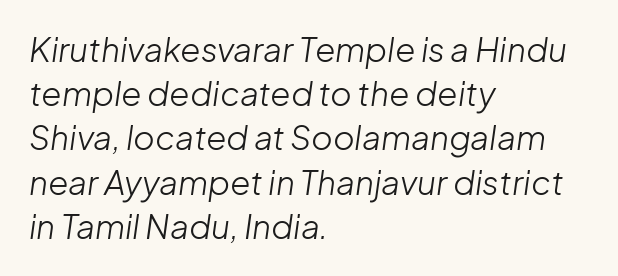
{"italic": "yes", "lean": "right", "slant_degrees": 8, "bold": "no", "weight": "light", "width": "normal", "stroke_contrast": "low", "x_height": "medium", "monospaced": "no", "underline": "no", "align": "left", "line_spacing": "normal", "line_spacing_ratio": 1.34, "letter_spacing": "normal", "letter_spacing_em": 0.0, "glyph_px": 33}
